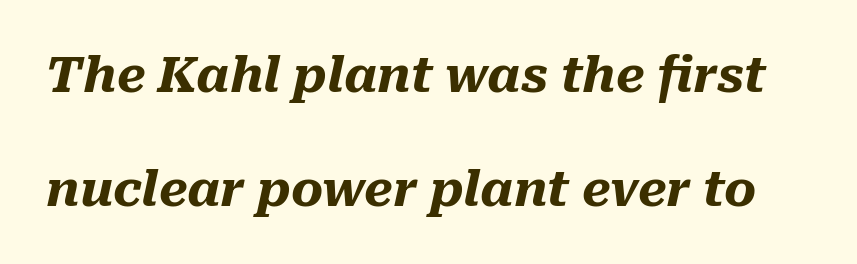
The image shows 49 px heavy type, italic (leaning right); set loose line spacing (2.32x), normal letter spacing, not underlined; medium stroke contrast and a medium x-height.
